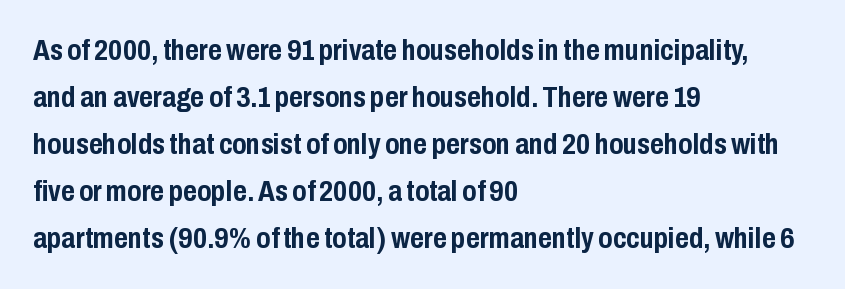
Q: Is the text bold? A: Yes.
Q: Is the text italic (slanted)? A: No, it is upright.
Q: Is the typeface a serif or a sans-serif typeface? A: Sans-serif.
Q: Is the text underlined? A: No.
Q: How is the paragraph aligned? A: Left-aligned.
Q: Is the spacing between letters normal or unusually wide? A: Normal.
Q: Is the spacing between lines tight, normal or loose? A: Normal.
Q: Width (condensed, normal, or wide)? A: Condensed.
Q: Stroke contrast? A: Low.
Q: x-height? A: Medium.
Q: Monospaced? A: No.
